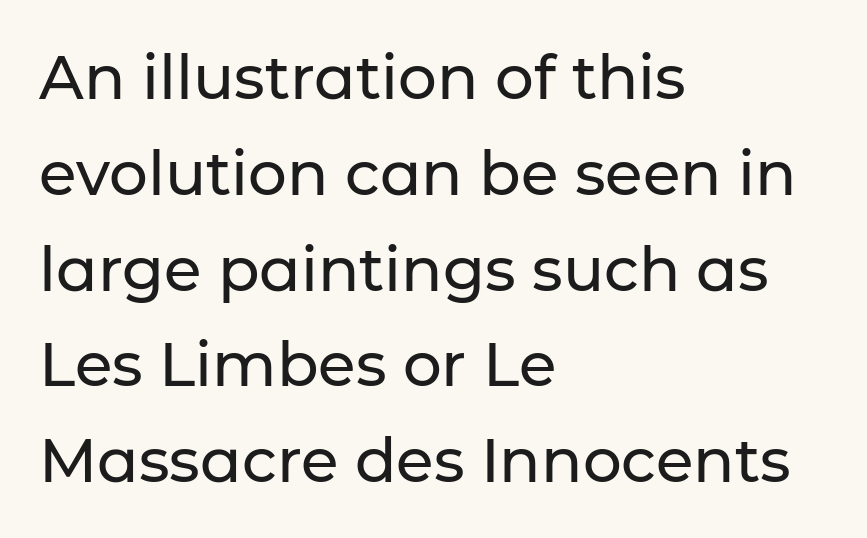
Has an underline been added? It has not. The rendering keeps characters at their native spacing. Notice how descenders clear the ascenders below comfortably — that's standard leading. I'd call this a sans setting — the letters go barefoot.
